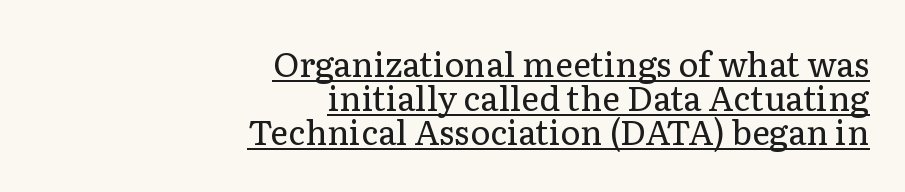
{"serif": "yes", "italic": "no", "bold": "no", "weight": "regular", "width": "normal", "stroke_contrast": "low", "x_height": "medium", "monospaced": "no", "underline": "yes", "align": "right", "line_spacing": "tight", "line_spacing_ratio": 1.0, "letter_spacing": "normal", "letter_spacing_em": 0.0, "glyph_px": 34}
